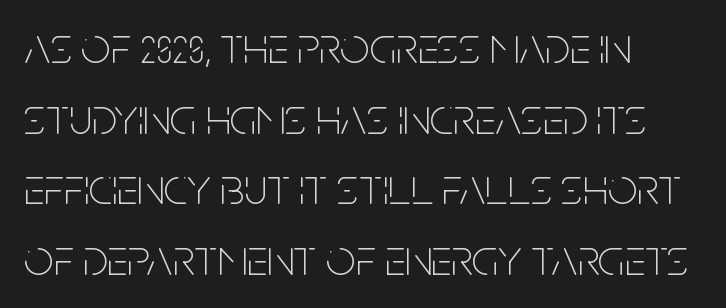
The image shows 52 px thin, condensed sans-serif type, upright; set left-aligned, normal line spacing (1.36x), normal letter spacing, not underlined; low stroke contrast and a large x-height.
